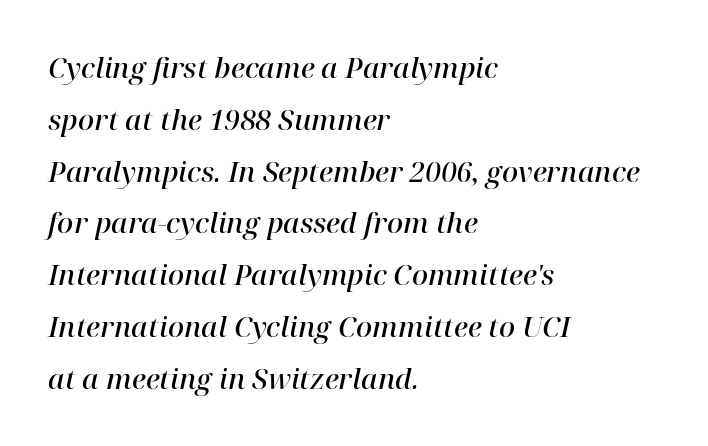
The image shows 28 px semibold serif type, italic (leaning right); set left-aligned, line spacing 1.85x, normal letter spacing, not underlined; high stroke contrast and a medium x-height.
